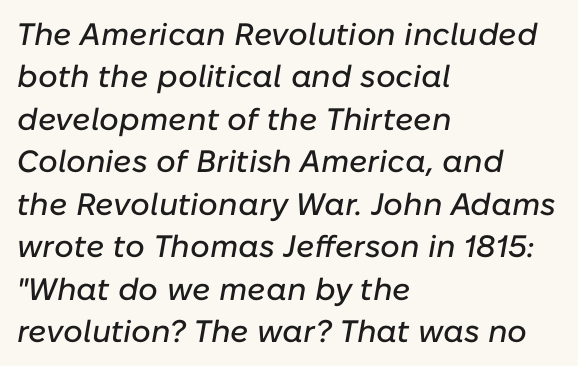
The image shows 31 px text type, italic (leaning right); set left-aligned, normal line spacing (1.37x), normal letter spacing, not underlined; low stroke contrast and a medium x-height.
